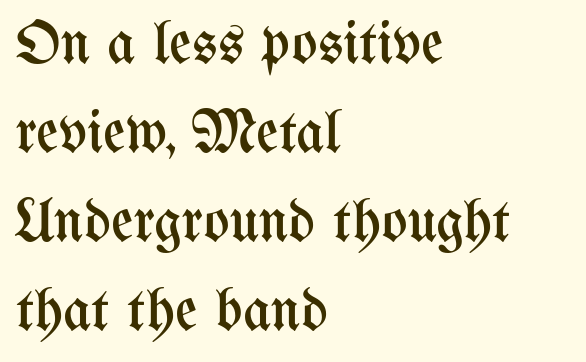
Is there any slant? The stems are plumb. You could not count columns in this text — the font is proportionally spaced. This rendering features lettering with no underline. Compared with a typical body face, this is equally light or lighter still. If you measured baseline to baseline, you'd find a middling distance.
